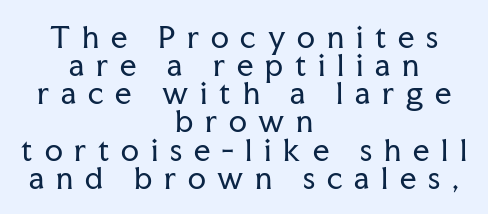
Q: Is the text bold? A: No.
Q: Is the text italic (slanted)? A: No, it is upright.
Q: Is the typeface a serif or a sans-serif typeface? A: Serif.
Q: Is the text underlined? A: No.
Q: How is the paragraph aligned? A: Centered.
Q: Is the spacing between letters normal or unusually wide? A: Unusually wide.
Q: Is the spacing between lines tight, normal or loose? A: Tight.
Q: Width (condensed, normal, or wide)? A: Normal.
Q: Stroke contrast? A: Low.
Q: x-height? A: Medium.
Q: Monospaced? A: No.
